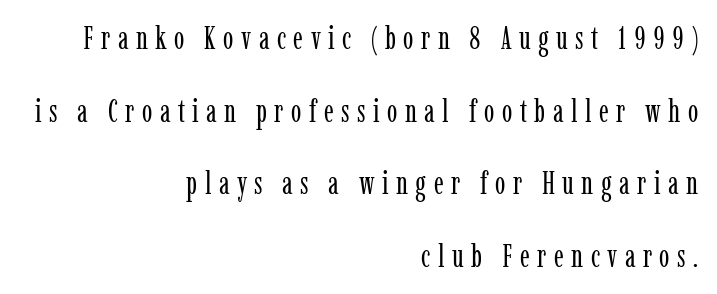
Posture: upright roman. A typesetter would call this leading open, well beyond the default. Line endings align vertically; line beginnings do not. The rendering shows small feet on the letterforms — a serif design. Display-style spreading of the glyphs; the letterfit is very open. Proportional: the letters do not fall into vertical columns.
